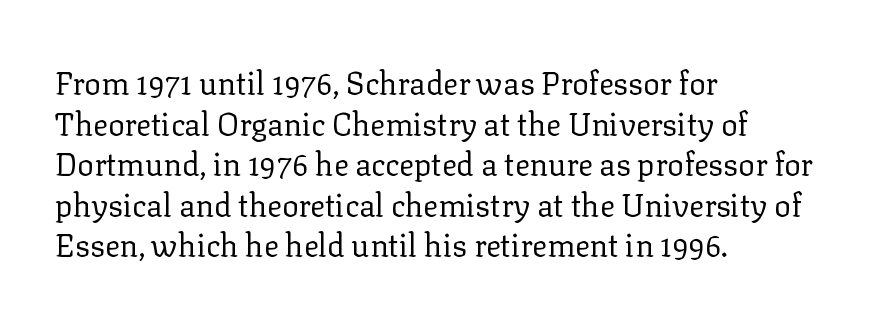
{"serif": "yes", "italic": "no", "bold": "no", "weight": "regular", "width": "normal", "stroke_contrast": "low", "x_height": "medium", "monospaced": "no", "underline": "no", "align": "left", "line_spacing": "normal", "line_spacing_ratio": 1.31, "letter_spacing": "normal", "letter_spacing_em": 0.0, "glyph_px": 31}
